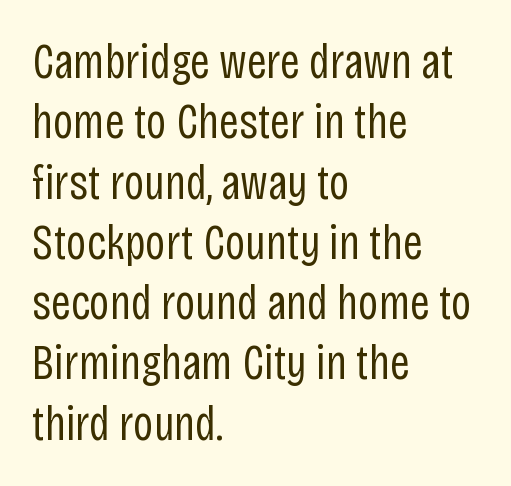
This rendering uses left alignment, leaving the right contour irregular. Words float on clear page, feet unadorned. Is this a fixed-width face? No — the glyphs have proportional, varying widths. Caption: standard tracking, unaltered. Compared with a typical body face, this is equally light or lighter still.
